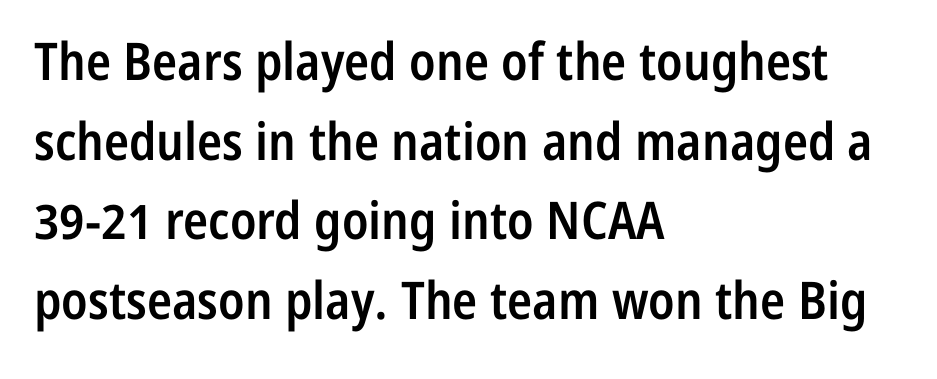
Caption: standard tracking, unaltered. No word sits above an underline. This is the regular roman posture of the typeface. Look at the stroke-to-counter ratio: somewhat heavy, a semibold. Proportional: the letters do not fall into vertical columns. Typographically, this falls in the sans-serif category.
